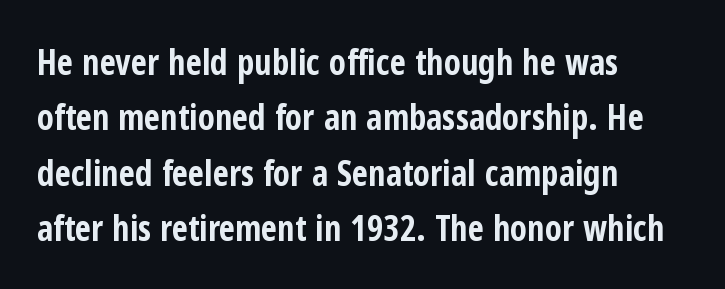
Underlining? Definitely not there. The rendering anchors every line to the left-hand side. Look at the tracking — it's just the regular setting, nothing added. What kind of face is this? One without serifs — a sans. The passage shown is typed in a proportional face where columns would drift. Strong, thick strokes mark this as bold type.
